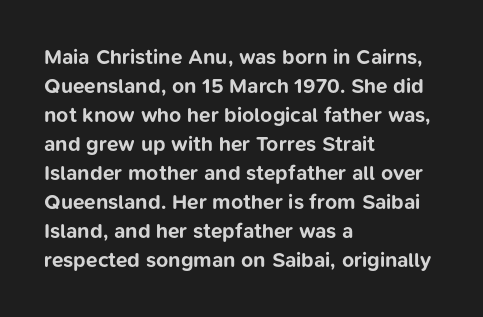
Q: Is the text bold? A: Yes.
Q: Is the text italic (slanted)? A: No, it is upright.
Q: Is the text underlined? A: No.
Q: How is the paragraph aligned? A: Left-aligned.
Q: Is the spacing between letters normal or unusually wide? A: Normal.
Q: Is the spacing between lines tight, normal or loose? A: Normal.
